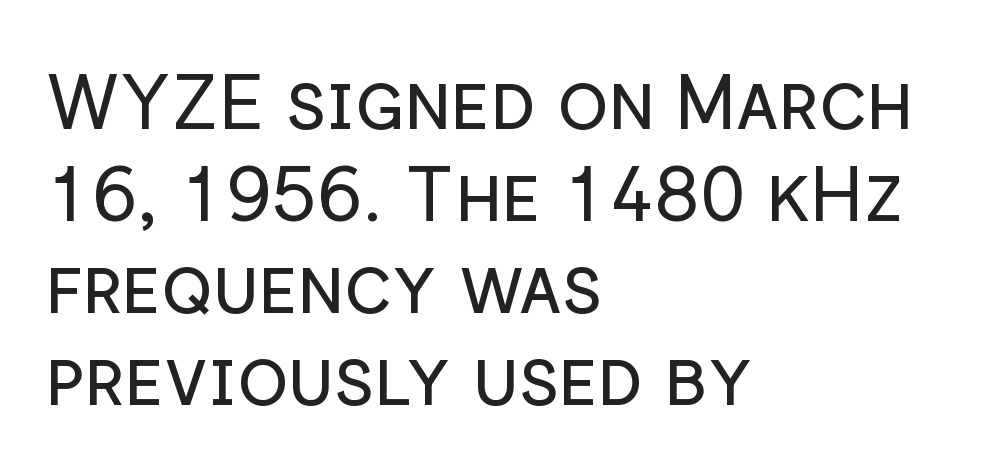
Q: Is the text bold? A: No.
Q: Is the text italic (slanted)? A: No, it is upright.
Q: Is the typeface a serif or a sans-serif typeface? A: Sans-serif.
Q: Is the text underlined? A: No.
Q: How is the paragraph aligned? A: Left-aligned.
Q: Is the spacing between letters normal or unusually wide? A: Normal.
Q: Width (condensed, normal, or wide)? A: Normal.
Q: Stroke contrast? A: Low.
Q: x-height? A: Medium.
Q: Monospaced? A: No.
